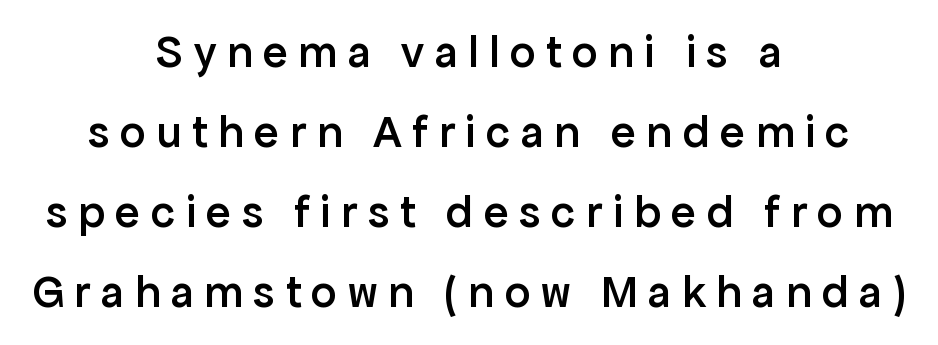
Q: Is the text bold? A: Semi-bold.
Q: Is the text italic (slanted)? A: No, it is upright.
Q: Is the typeface a serif or a sans-serif typeface? A: Sans-serif.
Q: Is the text underlined? A: No.
Q: How is the paragraph aligned? A: Centered.
Q: Is the spacing between letters normal or unusually wide? A: Unusually wide.
Q: Width (condensed, normal, or wide)? A: Normal.
Q: Stroke contrast? A: Low.
Q: x-height? A: Medium.
Q: Monospaced? A: No.
